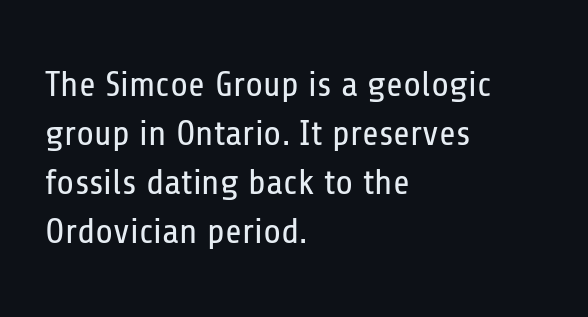
Underlining? Definitely not there. Rows of type keep a routine distance in the vertical direction. Spacing verdict: proportional, widths tailored to each character. Notice how the stems are strictly vertical — no italics here. Typographically, this falls in the sans-serif category. On a weight scale, this lands at 450 or below.
